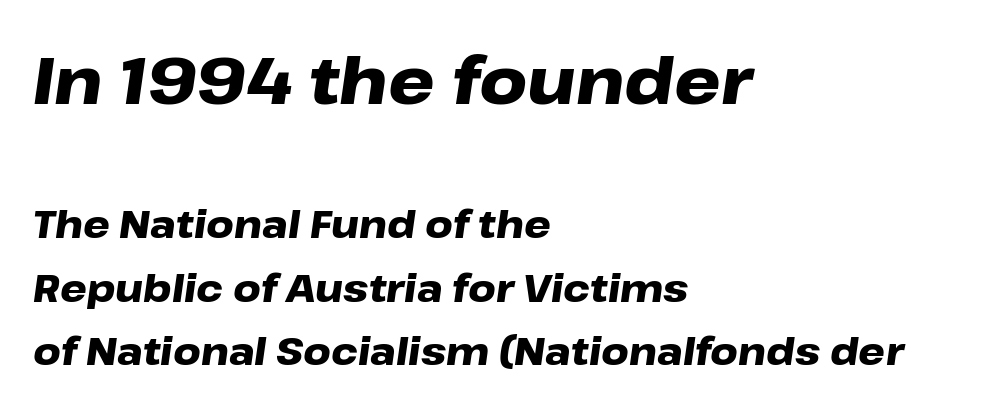
Q: Is the text bold? A: Yes.
Q: Is the text italic (slanted)? A: Yes, it leans right by about 8 degrees.
Q: Is the text underlined? A: No.
Q: How is the paragraph aligned? A: Left-aligned.
Q: Is the spacing between letters normal or unusually wide? A: Normal.
Q: Is the spacing between lines tight, normal or loose? A: Normal.
Q: Which block of text is set in a larger size, the first (top) or the second (bottom)? A: The first (top) one.
Q: Width (condensed, normal, or wide)? A: Wide.
Q: Stroke contrast? A: Low.
Q: x-height? A: Medium.
Q: Monospaced? A: No.
